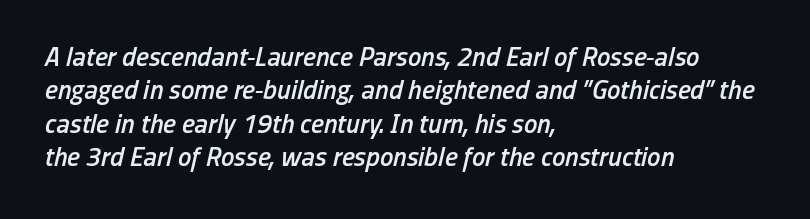
Q: Is the text bold? A: Semi-bold.
Q: Is the text italic (slanted)? A: Yes, it leans right by about 13 degrees.
Q: Is the text underlined? A: No.
Q: How is the paragraph aligned? A: Left-aligned.
Q: Is the spacing between letters normal or unusually wide? A: Normal.
